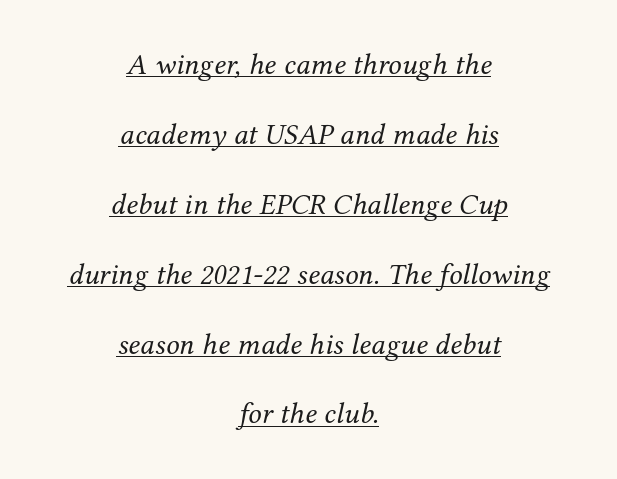
Q: Is the text bold? A: No.
Q: Is the text italic (slanted)? A: Yes, it leans right by about 12 degrees.
Q: Is the typeface a serif or a sans-serif typeface? A: Serif.
Q: Is the text underlined? A: Yes.
Q: How is the paragraph aligned? A: Centered.
Q: Is the spacing between letters normal or unusually wide? A: Normal.
Q: Is the spacing between lines tight, normal or loose? A: Loose.
Q: Width (condensed, normal, or wide)? A: Normal.
Q: Stroke contrast? A: Medium.
Q: x-height? A: Medium.
Q: Monospaced? A: No.
